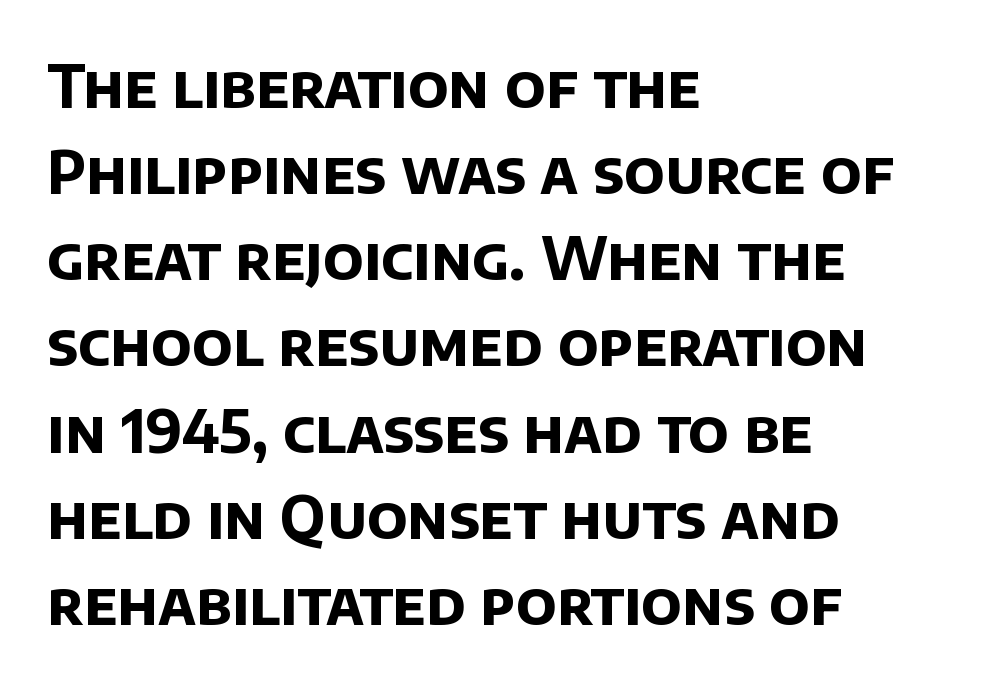
{"serif": "no", "bold": "yes", "weight": "bold", "width": "normal", "stroke_contrast": "low", "x_height": "large", "monospaced": "no", "underline": "no", "align": "left", "line_spacing": "normal", "line_spacing_ratio": 1.46, "letter_spacing": "normal", "letter_spacing_em": 0.0, "glyph_px": 59}
